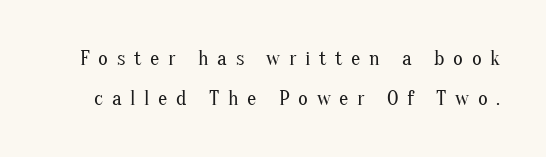
Caption: expanded tracking, letters set apart. Honestly, there is no underline to notice here at all. If you drew a line through each stem, it would be perfectly vertical. A typesetter would call this leading open, well beyond the default. Weight: in the light-to-regular range.
